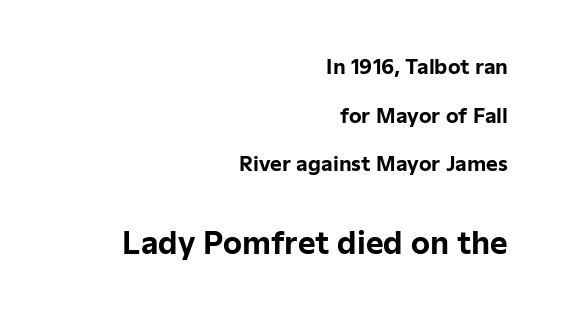
{"serif": "no", "italic": "no", "bold": "yes", "weight": "bold", "width": "normal", "stroke_contrast": "low", "x_height": "medium", "monospaced": "no", "underline": "no", "align": "right", "line_spacing": "loose", "line_spacing_ratio": 2.43, "letter_spacing": "normal", "letter_spacing_em": 0.0, "larger_block": "second", "size_ratio": 1.5, "glyph_px": 30}
